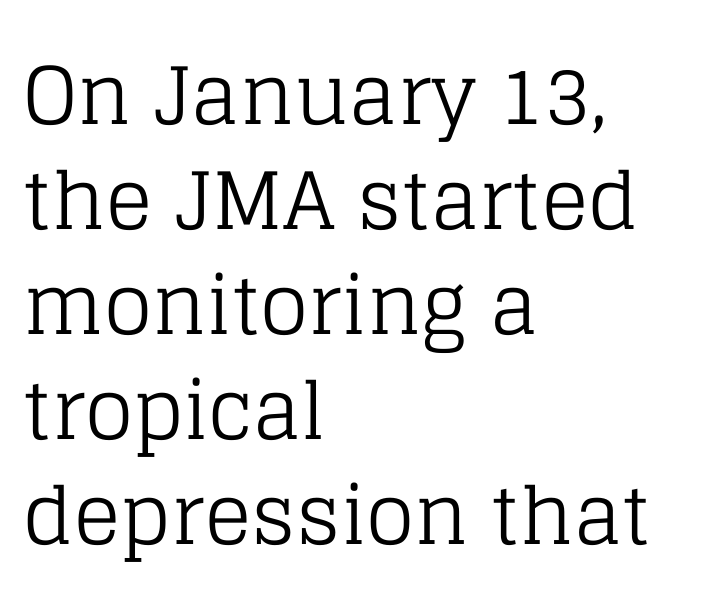
Q: Is the text bold? A: No.
Q: Is the text italic (slanted)? A: No, it is upright.
Q: Is the typeface a serif or a sans-serif typeface? A: Serif.
Q: Is the text underlined? A: No.
Q: How is the paragraph aligned? A: Left-aligned.
Q: Is the spacing between letters normal or unusually wide? A: Normal.
Q: Is the spacing between lines tight, normal or loose? A: Normal.
Q: Width (condensed, normal, or wide)? A: Normal.
Q: Stroke contrast? A: Low.
Q: x-height? A: Large.
Q: Monospaced? A: No.
